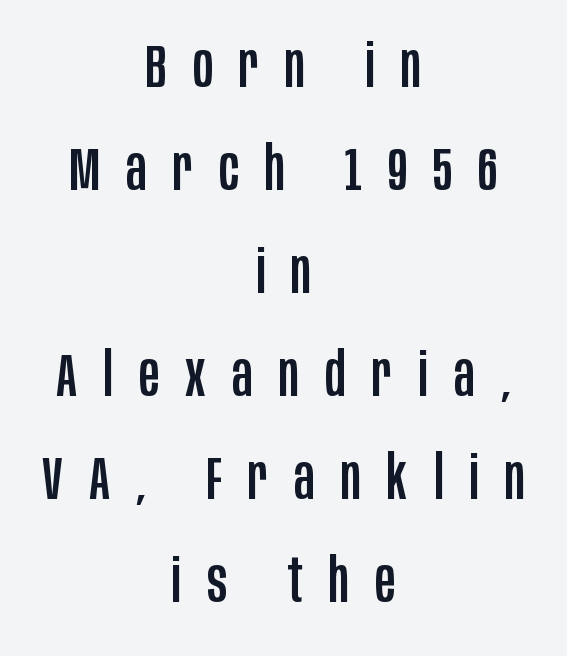
{"serif": "no", "italic": "no", "width": "condensed", "stroke_contrast": "low", "x_height": "large", "monospaced": "no", "underline": "no", "align": "center", "line_spacing": "normal", "line_spacing_ratio": 1.69, "letter_spacing": "wide", "letter_spacing_em": 0.43, "glyph_px": 61}
